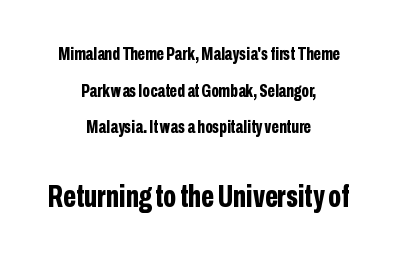
The image shows 31 px bold, condensed sans-serif type, upright; set centered, loose line spacing (2.04x), normal letter spacing, not underlined; the second (bottom) block is 1.72x larger; low stroke contrast and a medium x-height.
